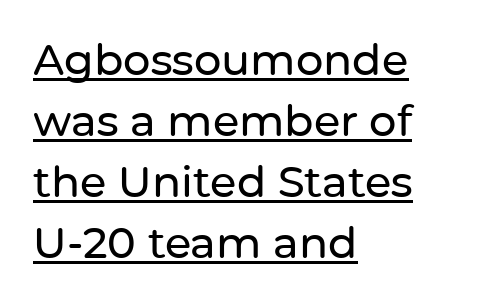
Q: Is the text italic (slanted)? A: No, it is upright.
Q: Is the typeface a serif or a sans-serif typeface? A: Sans-serif.
Q: Is the text underlined? A: Yes.
Q: How is the paragraph aligned? A: Left-aligned.
Q: Is the spacing between letters normal or unusually wide? A: Normal.
Q: Is the spacing between lines tight, normal or loose? A: Normal.
Q: Width (condensed, normal, or wide)? A: Normal.
Q: Stroke contrast? A: Low.
Q: x-height? A: Medium.
Q: Monospaced? A: No.
